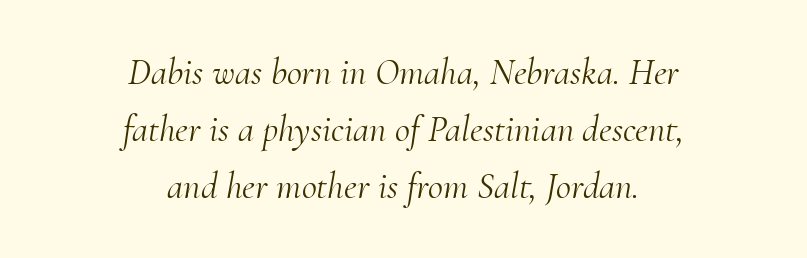
Q: Is the text bold? A: No.
Q: Is the text italic (slanted)? A: Yes, it leans right by about 10 degrees.
Q: Is the typeface a serif or a sans-serif typeface? A: Serif.
Q: Is the text underlined? A: No.
Q: How is the paragraph aligned? A: Centered.
Q: Is the spacing between letters normal or unusually wide? A: Normal.
Q: Is the spacing between lines tight, normal or loose? A: Normal.
Q: Width (condensed, normal, or wide)? A: Normal.
Q: Stroke contrast? A: Medium.
Q: x-height? A: Small.
Q: Monospaced? A: No.
